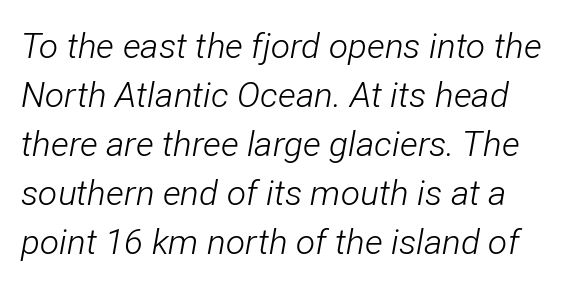
Honestly, the letter spacing is just normal — you wouldn't notice it. Proportional: the letters do not fall into vertical columns. If you drew a line through each stem, it would be angled. Weight: in the light-to-regular range.
